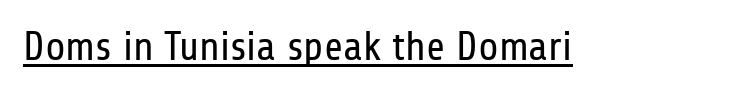
Inter-character spacing is left at the font's built-in metrics. Unlike italic type, these characters show no tilt at all. Bold? No — there's no thickening of the strokes. This sample carries an underscore along the baseline area.
